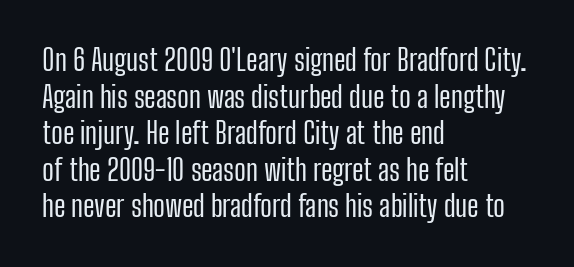
Q: Is the text bold? A: No.
Q: Is the text italic (slanted)? A: No, it is upright.
Q: Is the typeface a serif or a sans-serif typeface? A: Sans-serif.
Q: Is the text underlined? A: No.
Q: How is the paragraph aligned? A: Left-aligned.
Q: Is the spacing between letters normal or unusually wide? A: Normal.
Q: Is the spacing between lines tight, normal or loose? A: Normal.
Q: Width (condensed, normal, or wide)? A: Condensed.
Q: Stroke contrast? A: Low.
Q: x-height? A: Medium.
Q: Monospaced? A: No.
